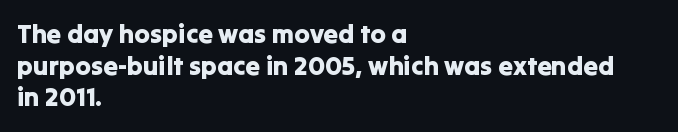
The lettering stays uniformly vertical, giving the passage a roman look. The baseline area is clear. The setting favours the left margin, as ordinary paragraphs usually do. These lines keep a tight, regular rhythm from letter to letter.
